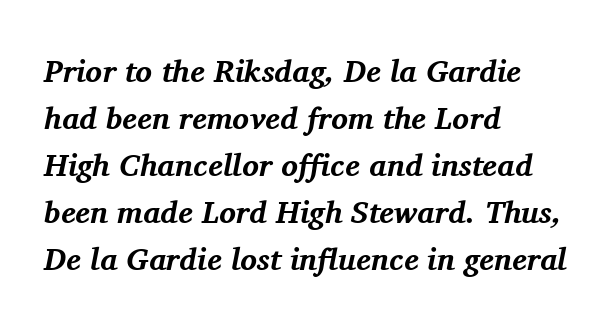
This sample has the flowing, uneven cadence of proportional lettering. One-word summary of the alignment: left. Each new line begins a customary step beneath the previous one. Has an underline been added? It has not. These lines keep a tight, regular rhythm from letter to letter.
